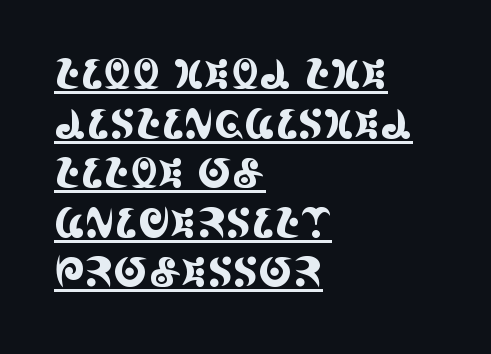
{"serif": "yes", "italic": "no", "width": "condensed", "x_height": "large", "monospaced": "no", "underline": "yes", "align": "left", "line_spacing_ratio": 1.21, "letter_spacing": "normal", "letter_spacing_em": 0.0, "glyph_px": 41}
